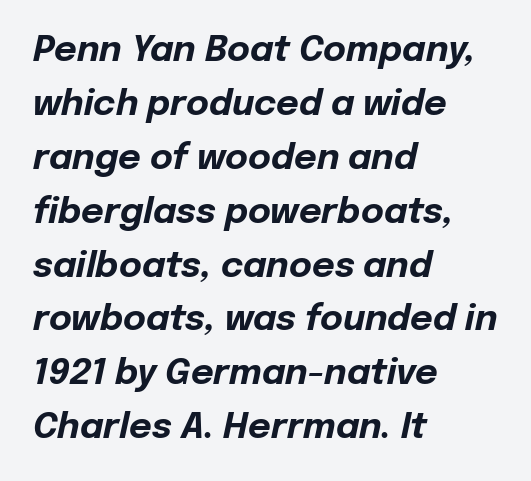
Q: Is the text bold? A: Yes.
Q: Is the text italic (slanted)? A: Yes, it leans right by about 12 degrees.
Q: Is the text underlined? A: No.
Q: How is the paragraph aligned? A: Left-aligned.
Q: Is the spacing between letters normal or unusually wide? A: Normal.
Q: Is the spacing between lines tight, normal or loose? A: Normal.
Q: Width (condensed, normal, or wide)? A: Normal.
Q: Stroke contrast? A: Low.
Q: x-height? A: Medium.
Q: Monospaced? A: No.
